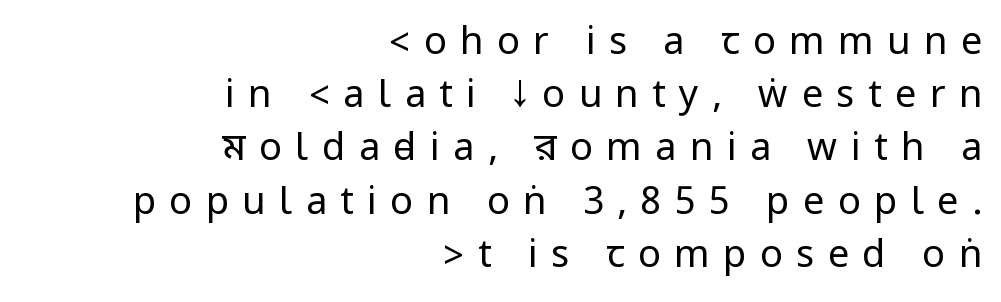
{"serif": "no", "italic": "no", "bold": "no", "weight": "regular", "width": "condensed", "stroke_contrast": "low", "underline": "no", "align": "right", "line_spacing": "normal", "line_spacing_ratio": 1.4, "letter_spacing": "wide", "letter_spacing_em": 0.35, "glyph_px": 38}
